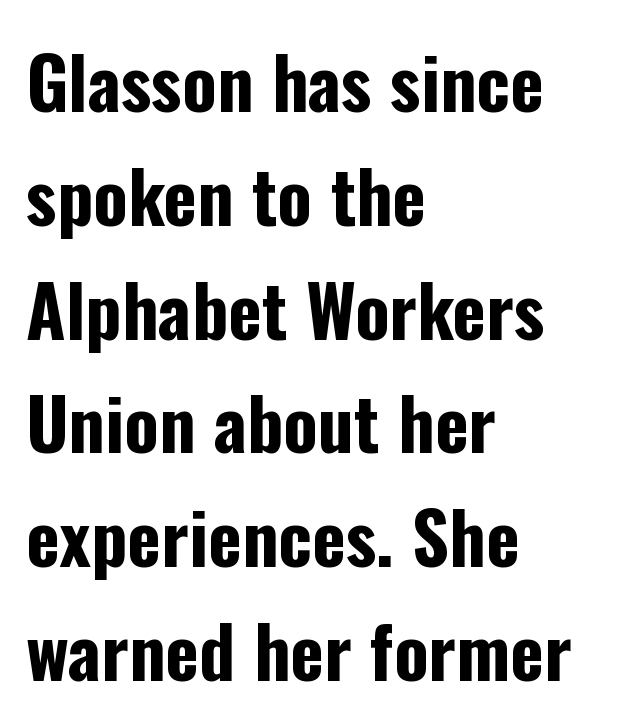
{"serif": "no", "italic": "no", "bold": "yes", "weight": "bold", "width": "condensed", "stroke_contrast": "low", "x_height": "medium", "monospaced": "no", "underline": "no", "align": "left", "line_spacing": "normal", "line_spacing_ratio": 1.58, "letter_spacing": "normal", "letter_spacing_em": 0.0, "glyph_px": 72}
